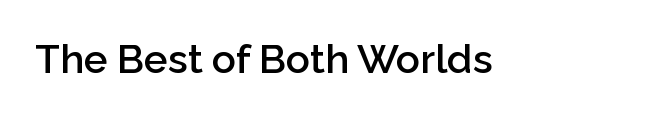
The rendering uses natural spacing where letterforms have individual widths. The area under the type is left untouched. Does the type have serifs? No, each stem ends abruptly. The specimen reads as upright at a glance. A somewhat darkened texture: the type is semibold rather than bold. You could call the tracking neutral — neither tight nor loose.
